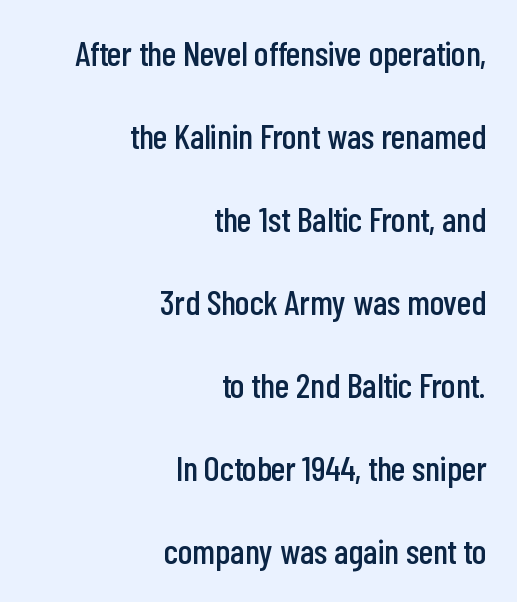
Anything drawn beneath the words? Only blank space. In terms of posture, this sample is upright. No extra tracking has been applied to these lines. The face used here is proportionally spaced, like ordinary book or web type.
